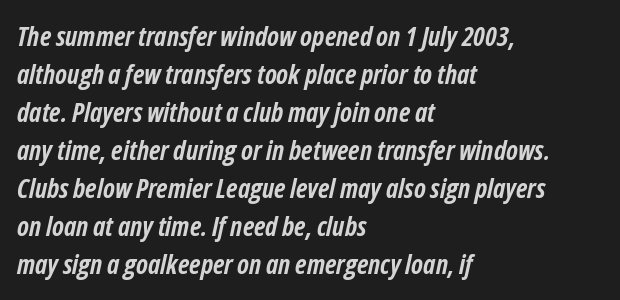
{"italic": "yes", "lean": "right", "slant_degrees": 12, "bold": "yes", "underline": "no", "align": "left", "line_spacing": "normal", "line_spacing_ratio": 1.41, "letter_spacing": "normal", "letter_spacing_em": 0.0, "glyph_px": 27}
